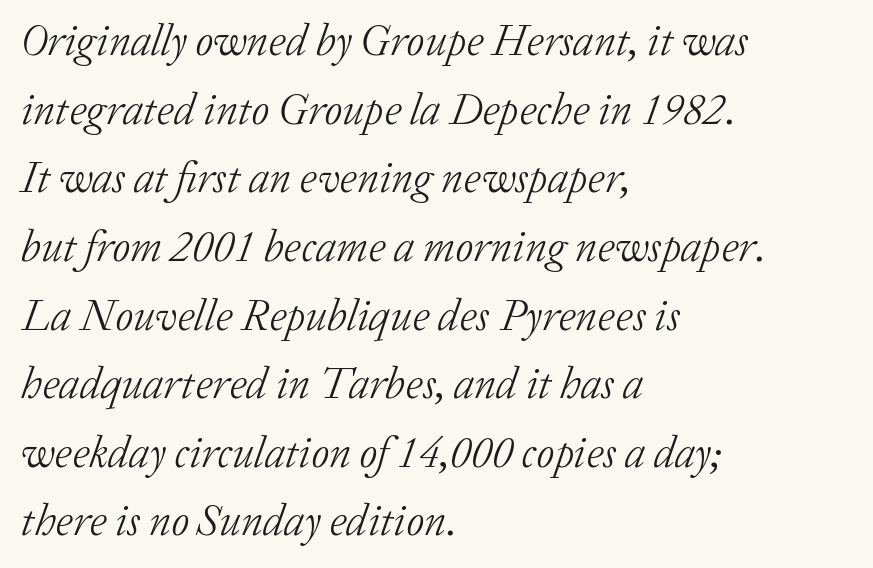
Font category for this specimen: serif. If you drew a ruler down the left edge, every line would touch it. The strip under each line holds only bare page. The type is set solid horizontally, with unmodified tracking. These lines are rendered in a variable-pitch font.
